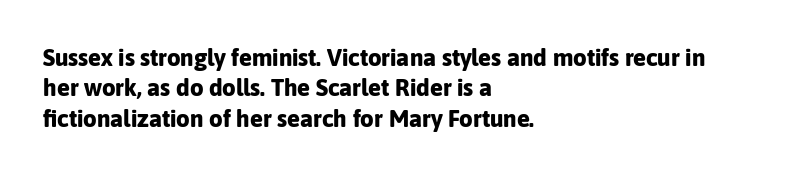
{"italic": "no", "bold": "yes", "underline": "no", "align": "left", "line_spacing": "normal", "line_spacing_ratio": 1.27, "letter_spacing": "normal", "letter_spacing_em": 0.0, "glyph_px": 24}
